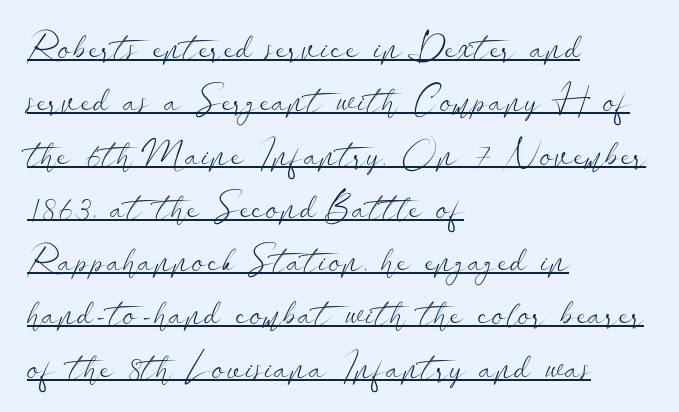
Students, note that the glyphs here touch the page at normal intervals. The face used here appears with an underline applied. Honestly, the row spacing looks completely unremarkable. The typeface chosen for these lines omits serifs. The paragraph shown leans on its left margin.
